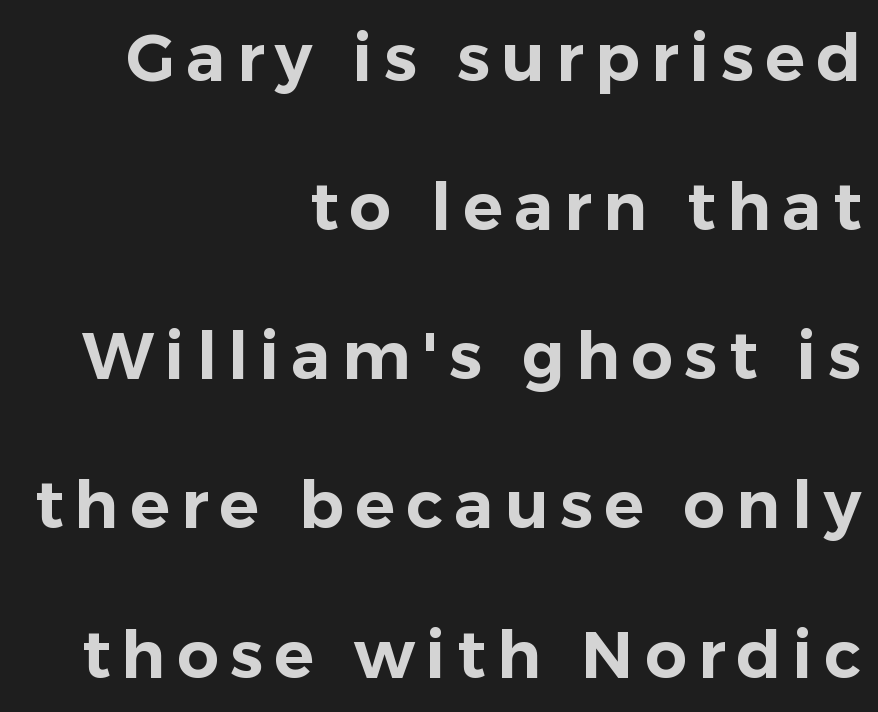
{"serif": "no", "italic": "no", "width": "normal", "stroke_contrast": "low", "x_height": "medium", "monospaced": "no", "underline": "no", "align": "right", "line_spacing": "loose", "line_spacing_ratio": 2.26, "glyph_px": 66}
